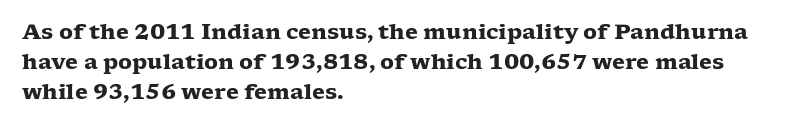
The image shows 21 px bold type, upright; set left-aligned, normal line spacing (1.43x), normal letter spacing, not underlined.
